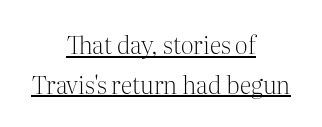
{"italic": "no", "bold": "no", "underline": "yes", "align": "center", "line_spacing": "normal", "line_spacing_ratio": 1.65, "letter_spacing": "normal", "letter_spacing_em": 0.0, "glyph_px": 24}
